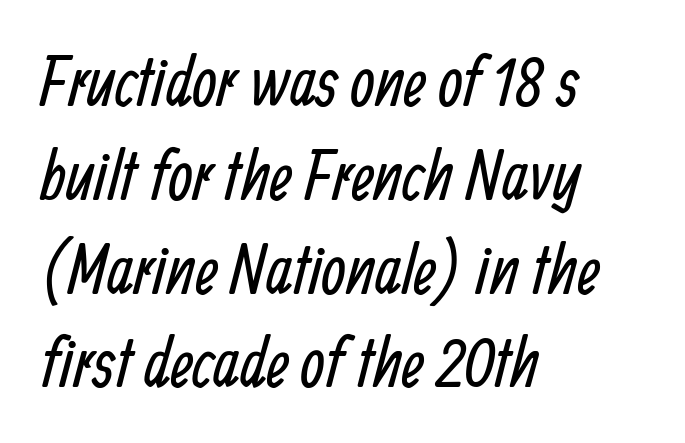
{"serif": "no", "bold": "no", "weight": "regular", "width": "condensed", "stroke_contrast": "low", "x_height": "medium", "monospaced": "no", "underline": "no", "align": "left", "line_spacing": "normal", "line_spacing_ratio": 1.34, "letter_spacing": "normal", "letter_spacing_em": 0.0, "glyph_px": 70}
